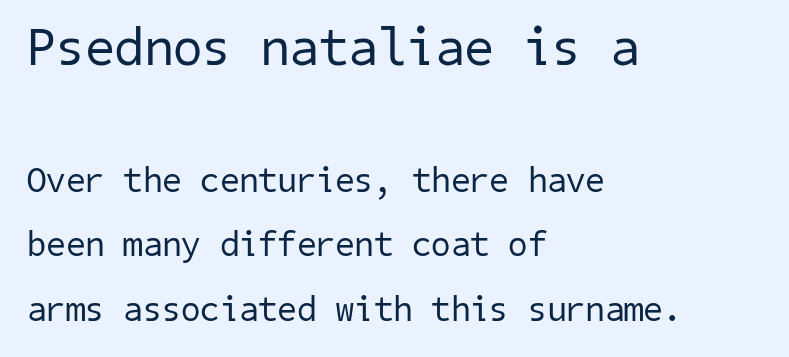
Q: Is the text bold? A: No.
Q: Is the typeface a serif or a sans-serif typeface? A: Sans-serif.
Q: Is the text underlined? A: No.
Q: How is the paragraph aligned? A: Left-aligned.
Q: Is the spacing between letters normal or unusually wide? A: Normal.
Q: Which block of text is set in a larger size, the first (top) or the second (bottom)? A: The first (top) one.
Q: Width (condensed, normal, or wide)? A: Normal.
Q: Stroke contrast? A: Low.
Q: x-height? A: Medium.
